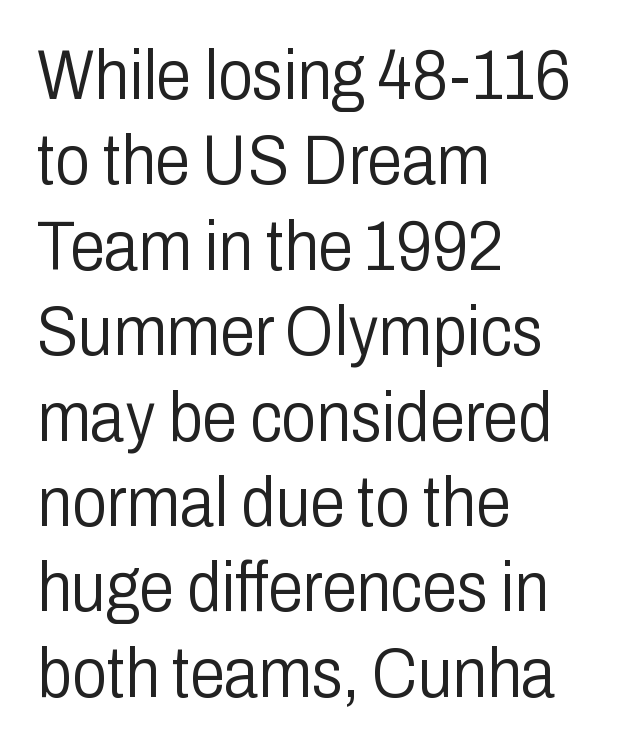
The image shows 70 px light, condensed sans-serif type, upright; set left-aligned, line spacing 1.22x, normal letter spacing, not underlined; low stroke contrast and a medium x-height.
